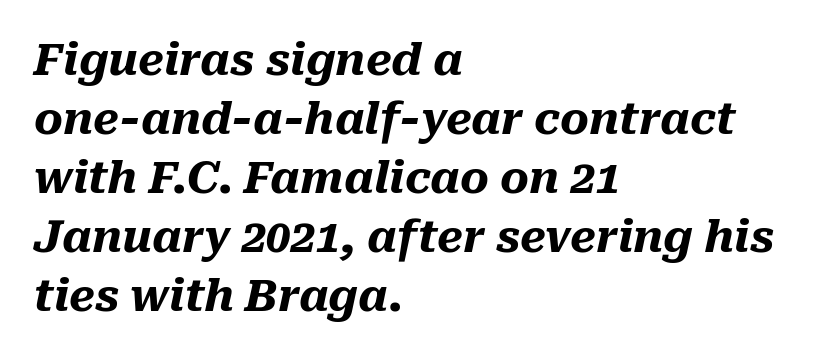
The image shows 44 px heavy type, italic (leaning right); set left-aligned, normal line spacing (1.34x), normal letter spacing, not underlined; medium stroke contrast and a medium x-height.
